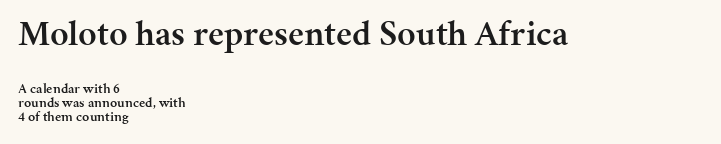
Whoever set this made the first block the dominant, larger element. Has an underline been added? It has not. Does the copy run flush right? No — it runs flush left. To sum up the face: it has serifs. The horizontal fit of the characters is conventional and even.
